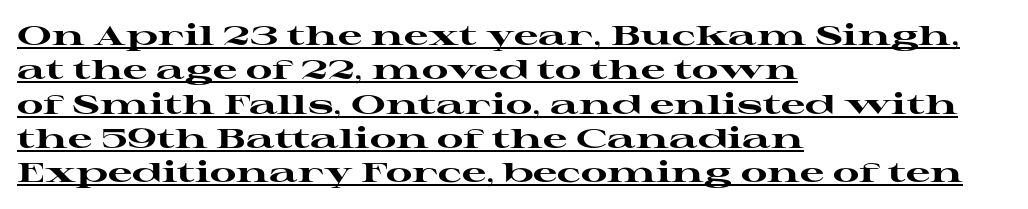
Q: Is the text bold? A: Yes.
Q: Is the text italic (slanted)? A: No, it is upright.
Q: Is the text underlined? A: Yes.
Q: How is the paragraph aligned? A: Left-aligned.
Q: Is the spacing between letters normal or unusually wide? A: Normal.
Q: Is the spacing between lines tight, normal or loose? A: Normal.
